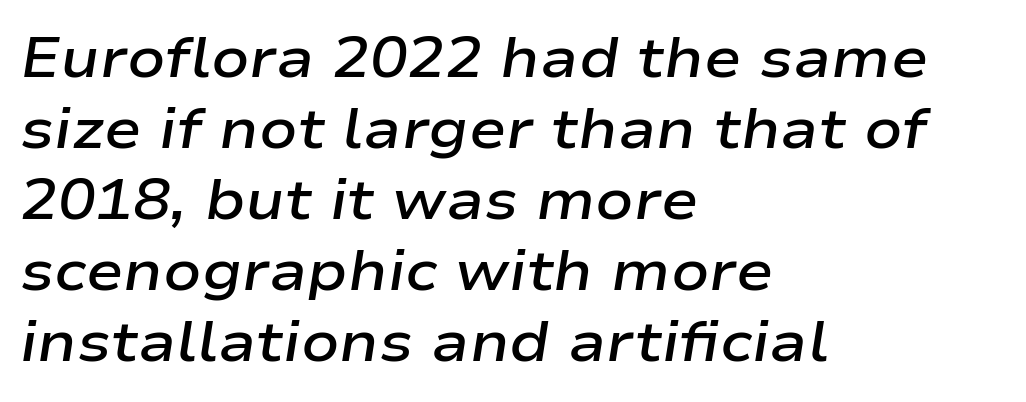
A clean baseline with only descenders dipping below it. Looking at the ascenders, they clearly lean. Does extra space separate the letters? No, they use regular spacing. In terms of weight, the rendering is demibold, just under bold. The block of text has a typical density, with ordinary space between rows. Visually the block forms a straight wall on the left and a jagged coastline on the right.
